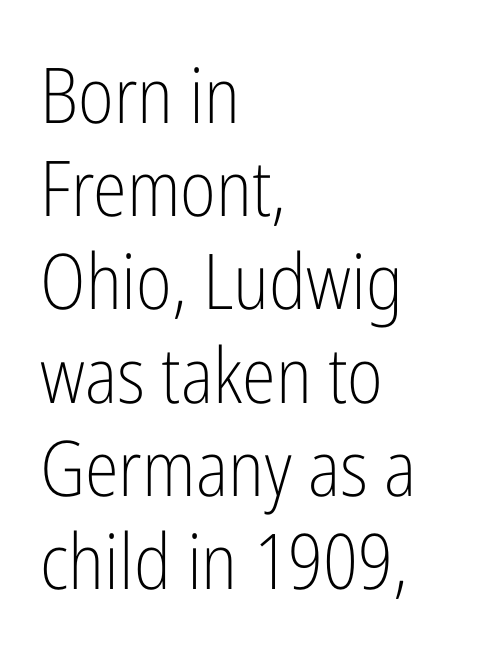
Q: Is the text bold? A: No.
Q: Is the text italic (slanted)? A: No, it is upright.
Q: Is the typeface a serif or a sans-serif typeface? A: Sans-serif.
Q: Is the text underlined? A: No.
Q: How is the paragraph aligned? A: Left-aligned.
Q: Is the spacing between letters normal or unusually wide? A: Normal.
Q: Width (condensed, normal, or wide)? A: Condensed.
Q: Stroke contrast? A: Low.
Q: x-height? A: Medium.
Q: Monospaced? A: No.
